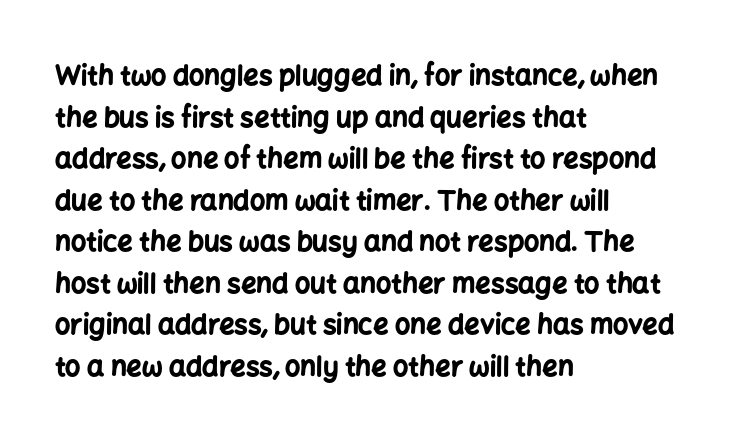
The image shows 27 px bold type, upright; set left-aligned, normal line spacing (1.54x), normal letter spacing, not underlined.
